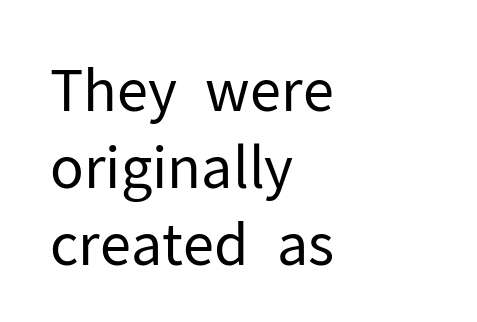
Is there much room between lines? A standard amount, neither cramped nor airy. Posture: vertical. Character widths vary here, with narrow letters taking less room than wide ones. The font family rendered here belongs to the sans-serif group. These lines keep a tight, regular rhythm from letter to letter.
